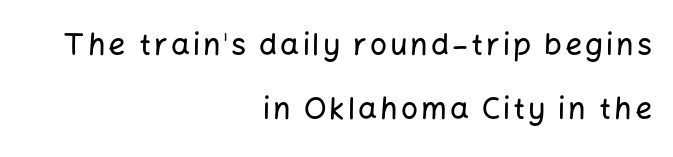
Style check: upright. Note the varied advance widths — an 'i' is clearly narrower than an 'm'. The glyphs are unaccompanied by any horizontal stroke below them. These lines are set flush right with a ragged left edge. The leading is generous, giving the passage an open texture. You can tell from the bare stems that sans-serif type was used.
